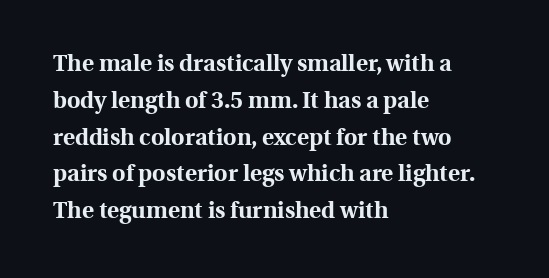
Q: Is the text bold? A: Yes.
Q: Is the text italic (slanted)? A: No, it is upright.
Q: Is the text underlined? A: No.
Q: How is the paragraph aligned? A: Left-aligned.
Q: Is the spacing between letters normal or unusually wide? A: Normal.
Q: Is the spacing between lines tight, normal or loose? A: Normal.
